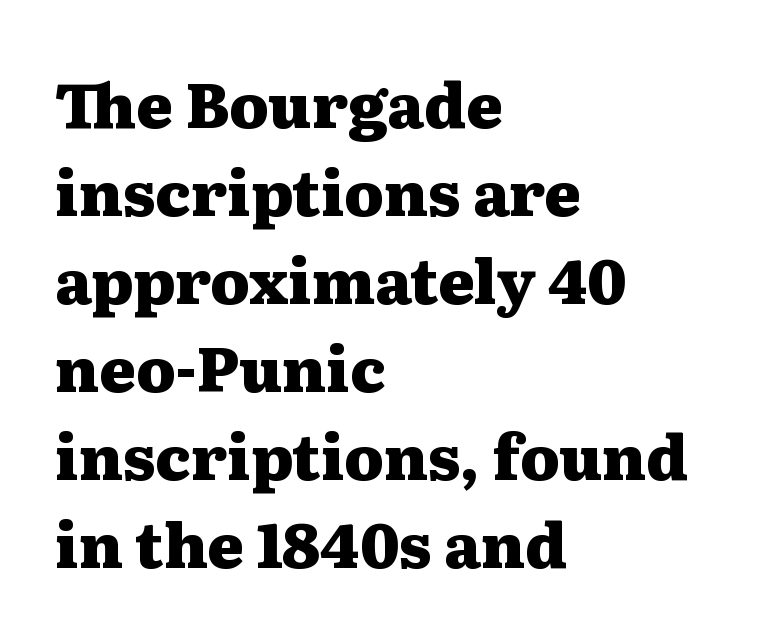
Honestly, there is no underline to notice here at all. Does the copy run flush right? No — it runs flush left. The typography opts for an upright posture over an oblique one. Do the characters align in a grid? No, the font is proportional. Students, observe: this is what conventionally led text looks like. What stands out about the letter spacing? Nothing — it is the standard amount.
